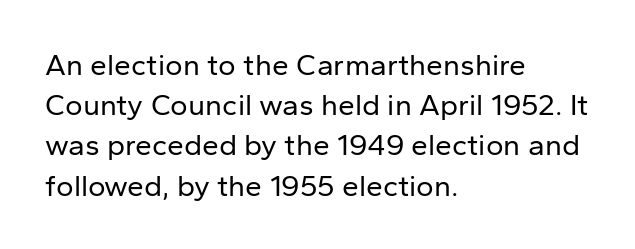
The image shows 30 px regular-weight sans-serif type, upright; set left-aligned, normal line spacing (1.34x), normal letter spacing, not underlined; low stroke contrast and a medium x-height.
